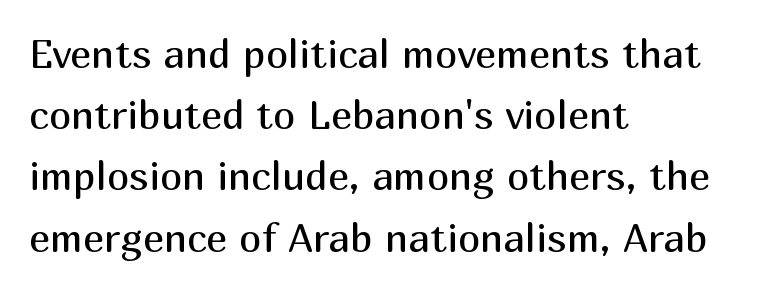
The glyphs in this specimen are sans serif. Clear beneath every line of the passage. Teacher's note: observe the even left margin — that is flush-left alignment. A light-to-regular cut is what we see here. Is there any slant? The stems are plumb. Does extra space separate the letters? No, they use regular spacing.
